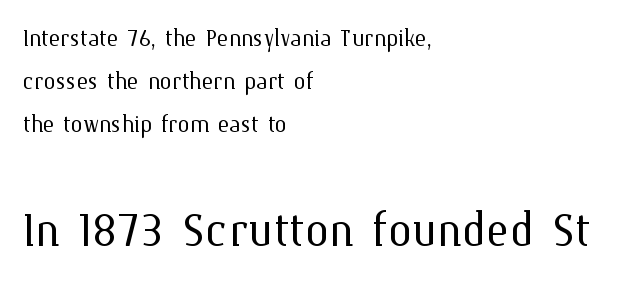
{"italic": "no", "bold": "no", "weight": "light", "width": "normal", "stroke_contrast": "medium", "x_height": "medium", "monospaced": "no", "underline": "no", "align": "left", "line_spacing": "normal", "line_spacing_ratio": 1.43, "letter_spacing": "normal", "letter_spacing_em": 0.0, "larger_block": "second", "size_ratio": 2.03, "glyph_px": 61}
